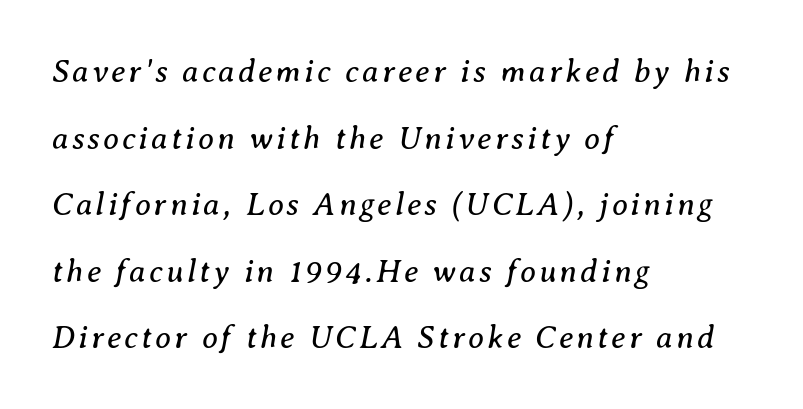
The image shows 32 px regular-weight serif type, italic (leaning right); set left-aligned, loose line spacing (2.08x), not underlined; medium stroke contrast and a medium x-height.
